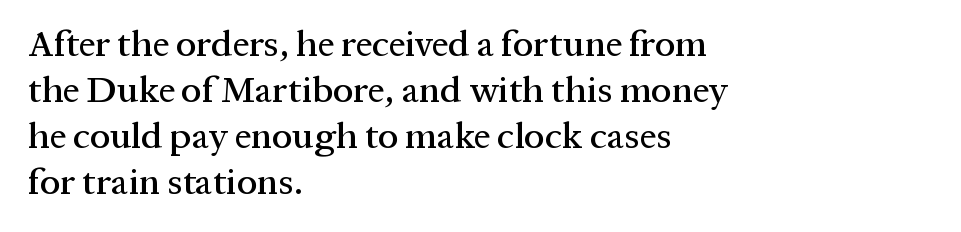
Q: Is the text italic (slanted)? A: No, it is upright.
Q: Is the typeface a serif or a sans-serif typeface? A: Serif.
Q: Is the text underlined? A: No.
Q: How is the paragraph aligned? A: Left-aligned.
Q: Is the spacing between letters normal or unusually wide? A: Normal.
Q: Width (condensed, normal, or wide)? A: Normal.
Q: Stroke contrast? A: Medium.
Q: x-height? A: Medium.
Q: Monospaced? A: No.
